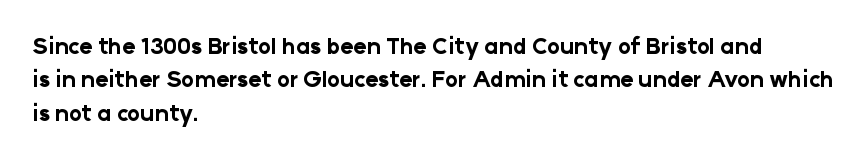
The strip under each line holds only bare page. Between one letter and the next there's only the usual sliver of space. Is there any slant? The stems are plumb. Plenty of ink on the page — the face is bold. Leading matches the norm, producing a regular column.
